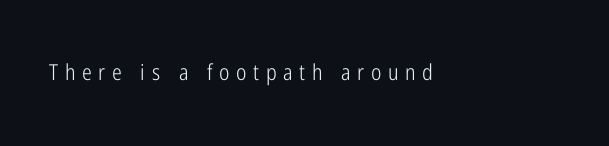
Loose tracking; the words dissolve into strings of separated letters. The font sits on the lighter half of the weight spectrum, regular included. The string is rendered with underlining switched off. Posture: vertical.
